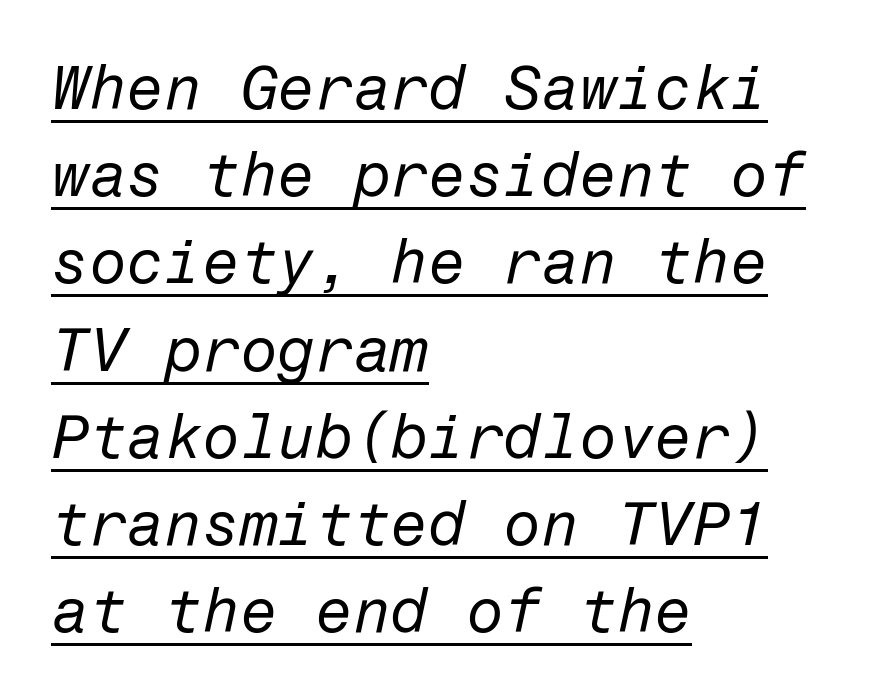
Q: Is the text bold? A: No.
Q: Is the text italic (slanted)? A: Yes, it leans right by about 12 degrees.
Q: Is the text underlined? A: Yes.
Q: How is the paragraph aligned? A: Left-aligned.
Q: Is the spacing between letters normal or unusually wide? A: Normal.
Q: Is the spacing between lines tight, normal or loose? A: Normal.
Q: Width (condensed, normal, or wide)? A: Normal.
Q: Stroke contrast? A: Low.
Q: x-height? A: Medium.
